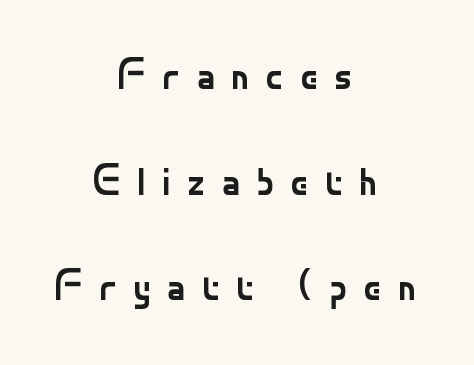
Notice how the passage keeps no hard edge, just a central spine. Only glyphs here, with clear space below each row. The cut favours lightness, reaching ordinary text weight at its darkest. Loose tracking; the words dissolve into strings of separated letters. Spacing verdict: proportional, widths tailored to each character. The designer went with a sans here, leaving each stem footless.
